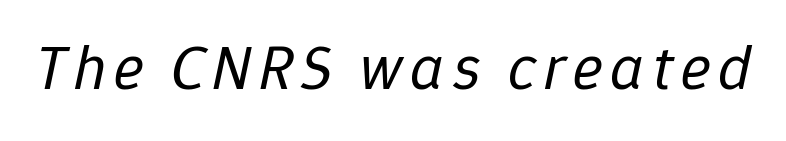
The image shows 63 px regular-weight type, italic (leaning right); set not underlined; low stroke contrast and a medium x-height.
